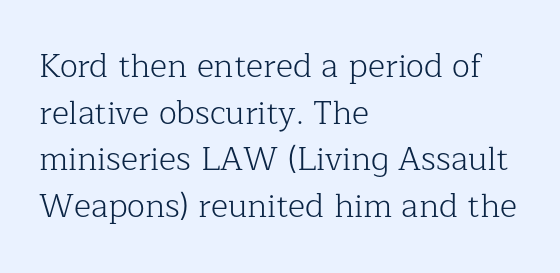
The image shows 33 px light serif type, upright; set left-aligned, normal line spacing (1.41x), normal letter spacing, not underlined; low stroke contrast and a medium x-height.
